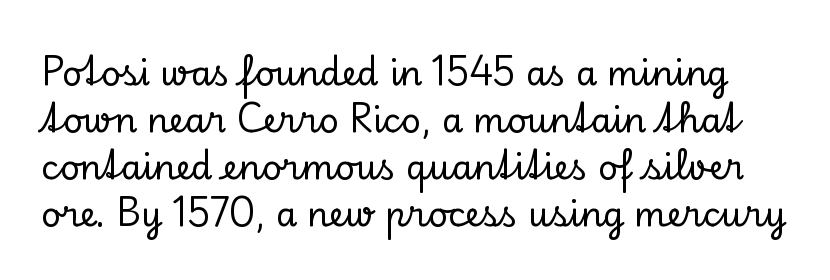
Q: Is the text italic (slanted)? A: No, it is upright.
Q: Is the text underlined? A: No.
Q: Is the spacing between letters normal or unusually wide? A: Normal.
Q: Is the spacing between lines tight, normal or loose? A: Normal.
Q: Width (condensed, normal, or wide)? A: Normal.
Q: Stroke contrast? A: Low.
Q: x-height? A: Small.
Q: Monospaced? A: No.
